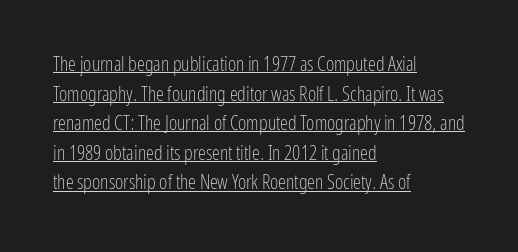
Q: Is the text bold? A: No.
Q: Is the text italic (slanted)? A: No, it is upright.
Q: Is the text underlined? A: Yes.
Q: How is the paragraph aligned? A: Left-aligned.
Q: Is the spacing between letters normal or unusually wide? A: Normal.
Q: Is the spacing between lines tight, normal or loose? A: Normal.
